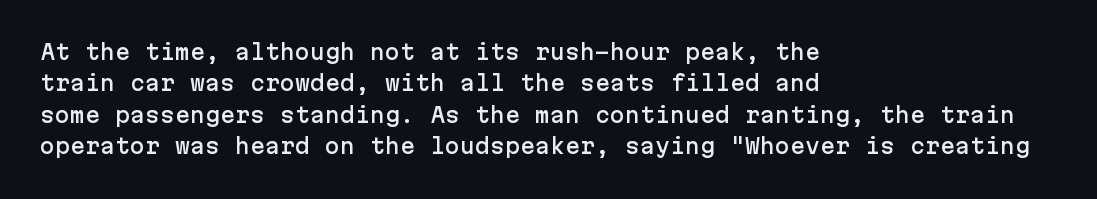
{"italic": "no", "underline": "no", "align": "left", "line_spacing": "normal", "line_spacing_ratio": 1.57, "letter_spacing": "normal", "letter_spacing_em": 0.0, "glyph_px": 20}
